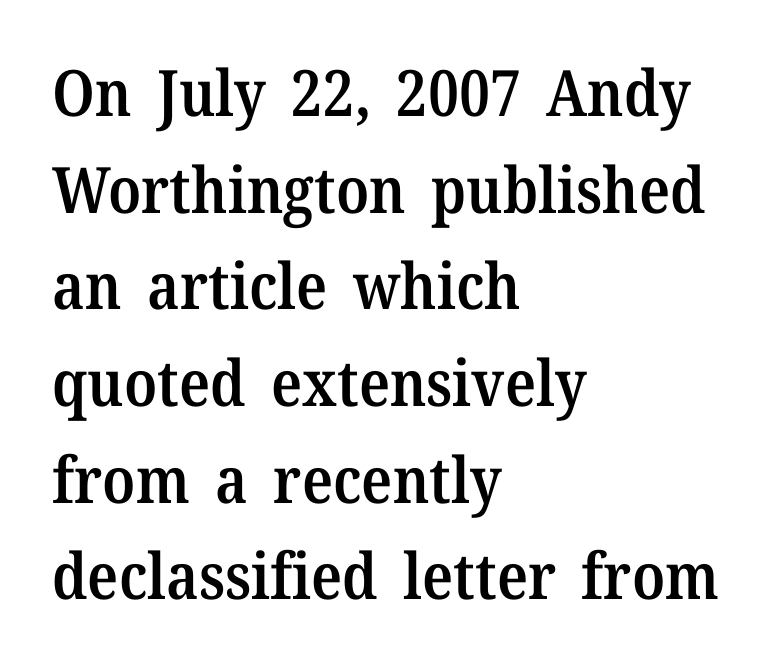
{"serif": "yes", "italic": "no", "bold": "semi", "weight": "semibold", "width": "normal", "stroke_contrast": "medium", "x_height": "medium", "monospaced": "no", "underline": "no", "align": "left", "line_spacing": "normal", "line_spacing_ratio": 1.51, "letter_spacing": "normal", "letter_spacing_em": 0.0, "glyph_px": 64}
